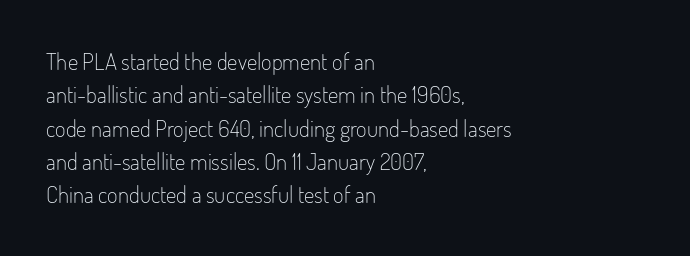
{"italic": "no", "bold": "no", "underline": "no", "align": "left", "line_spacing": "normal", "line_spacing_ratio": 1.45, "letter_spacing": "normal", "letter_spacing_em": 0.0, "glyph_px": 23}
